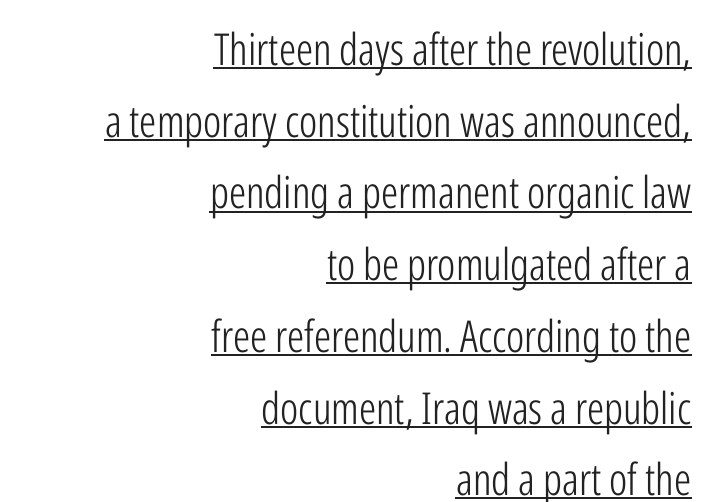
Q: Is the text bold? A: No.
Q: Is the text italic (slanted)? A: No, it is upright.
Q: Is the typeface a serif or a sans-serif typeface? A: Sans-serif.
Q: Is the text underlined? A: Yes.
Q: How is the paragraph aligned? A: Right-aligned.
Q: Is the spacing between letters normal or unusually wide? A: Normal.
Q: Is the spacing between lines tight, normal or loose? A: Normal.
Q: Width (condensed, normal, or wide)? A: Condensed.
Q: Stroke contrast? A: Low.
Q: x-height? A: Medium.
Q: Monospaced? A: No.
